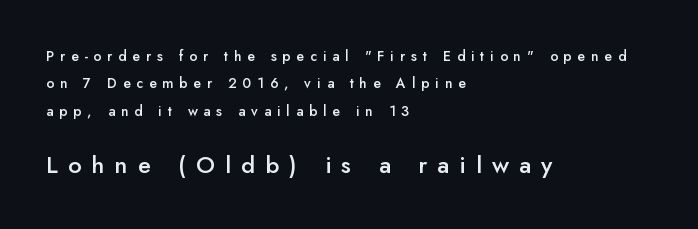
Q: Is the text bold? A: Semi-bold.
Q: Is the text italic (slanted)? A: No, it is upright.
Q: Is the text underlined? A: No.
Q: How is the paragraph aligned? A: Left-aligned.
Q: Is the spacing between letters normal or unusually wide? A: Unusually wide.
Q: Is the spacing between lines tight, normal or loose? A: Loose.
Q: Which block of text is set in a larger size, the first (top) or the second (bottom)? A: The second (bottom) one.
